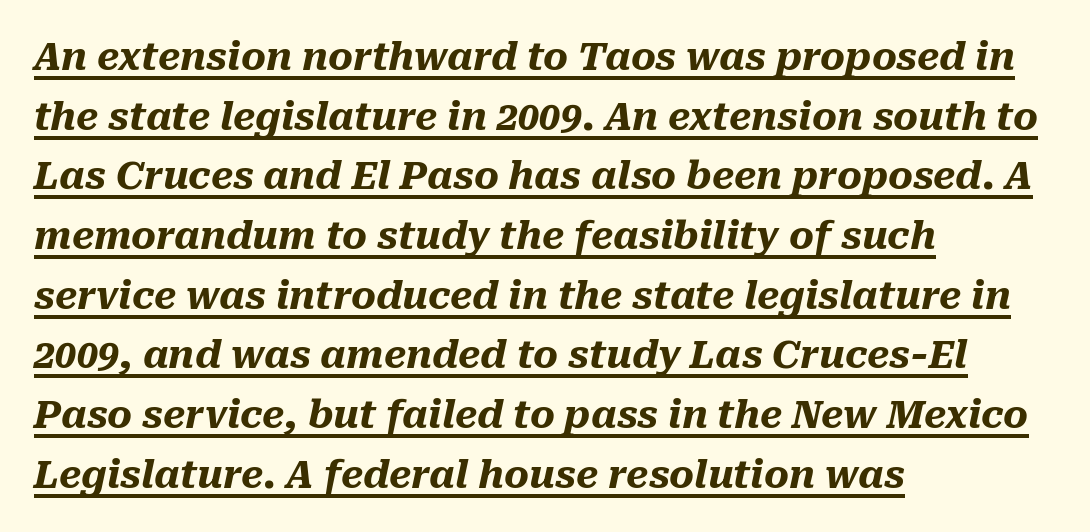
{"italic": "yes", "lean": "right", "slant_degrees": 10, "bold": "yes", "weight": "heavy", "width": "normal", "stroke_contrast": "medium", "x_height": "medium", "monospaced": "no", "underline": "yes", "align": "left", "line_spacing": "normal", "line_spacing_ratio": 1.57, "letter_spacing": "normal", "letter_spacing_em": 0.0, "glyph_px": 38}
